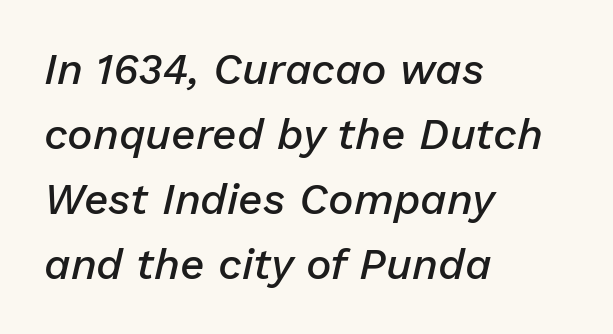
One-word summary of the alignment: left. The lines sit at an ordinary, default distance from one another. You could call the tracking neutral — neither tight nor loose. Type without underlining. The rendering uses natural spacing where letterforms have individual widths. Does the lettering tilt? It does — this is italic.
